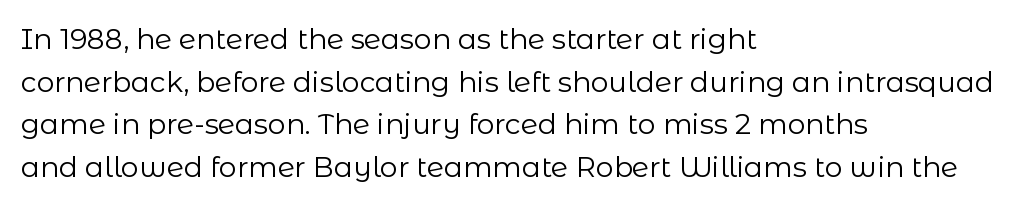
Tracking value appears to be zero — textbook default spacing. Alignment: flush left. In terms of letterform style, serifs are entirely absent. The weight tops out at a normal text grade.
